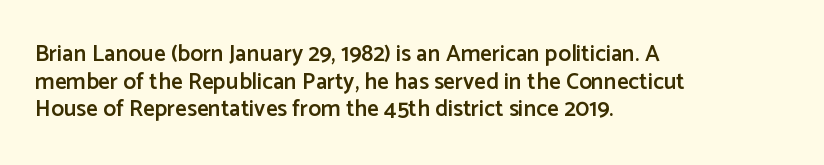
The image shows 23 px text type, upright; set left-aligned, line spacing 1.2x, normal letter spacing, not underlined.
